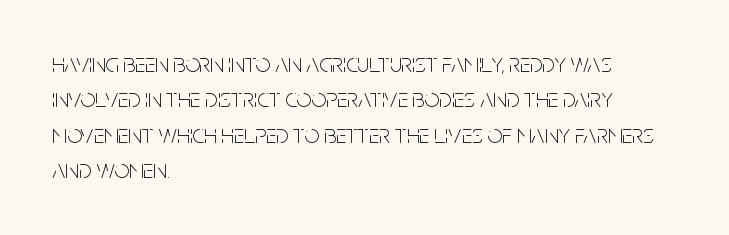
The image shows 26 px text type, upright; set left-aligned, normal line spacing (1.36x), normal letter spacing, not underlined.
